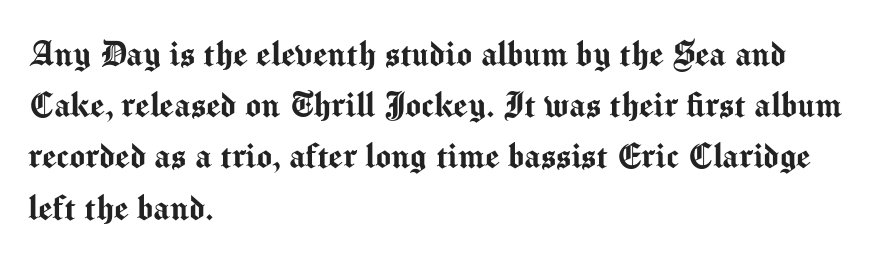
Just letters on the line, the space beneath them empty. There is no visible air inserted between adjacent glyphs. Quick note: interline space is typical. To sum up the face: it is a sans, with no serifs. Ascenders rise straight up at ninety degrees.
